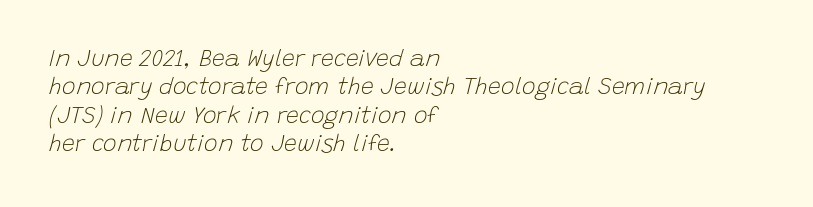
Q: Is the text bold? A: No.
Q: Is the text italic (slanted)? A: Yes, it leans right by about 15 degrees.
Q: Is the text underlined? A: No.
Q: How is the paragraph aligned? A: Left-aligned.
Q: Is the spacing between letters normal or unusually wide? A: Normal.
